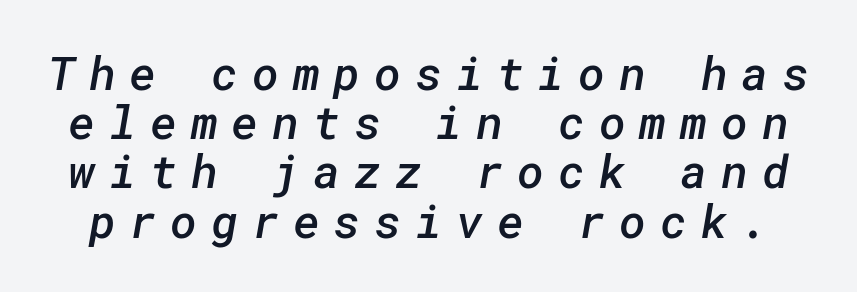
{"serif": "no", "bold": "semi", "weight": "semibold", "width": "normal", "stroke_contrast": "low", "x_height": "medium", "underline": "no", "line_spacing": "tight", "line_spacing_ratio": 1.07, "letter_spacing": "wide", "letter_spacing_em": 0.3, "glyph_px": 46}
